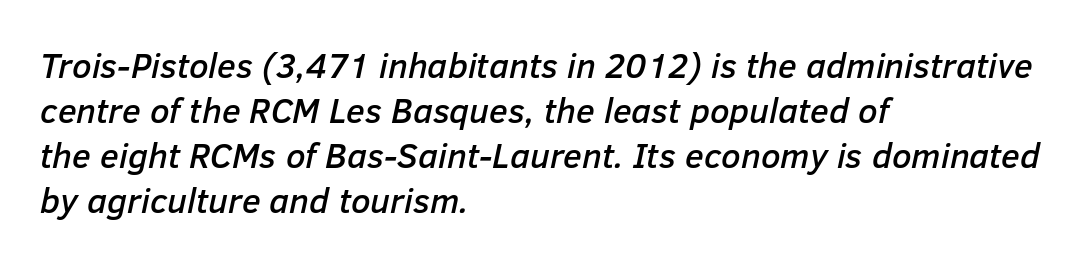
The image shows 35 px text type, italic (leaning right); set left-aligned, normal line spacing (1.29x), normal letter spacing, not underlined; low stroke contrast and a medium x-height.
